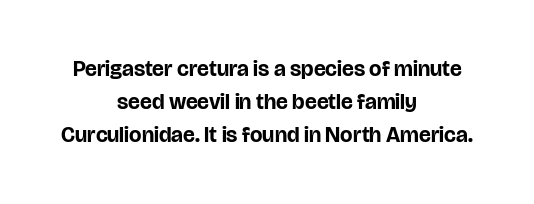
Compared with a flush-left layout, this one balances lines on the center instead. The lines sit at an ordinary, default distance from one another. How are the letters spaced? Ordinarily, with no added tracking. I'd describe the lettering as bold — thick and assertive. Underline: absent.
